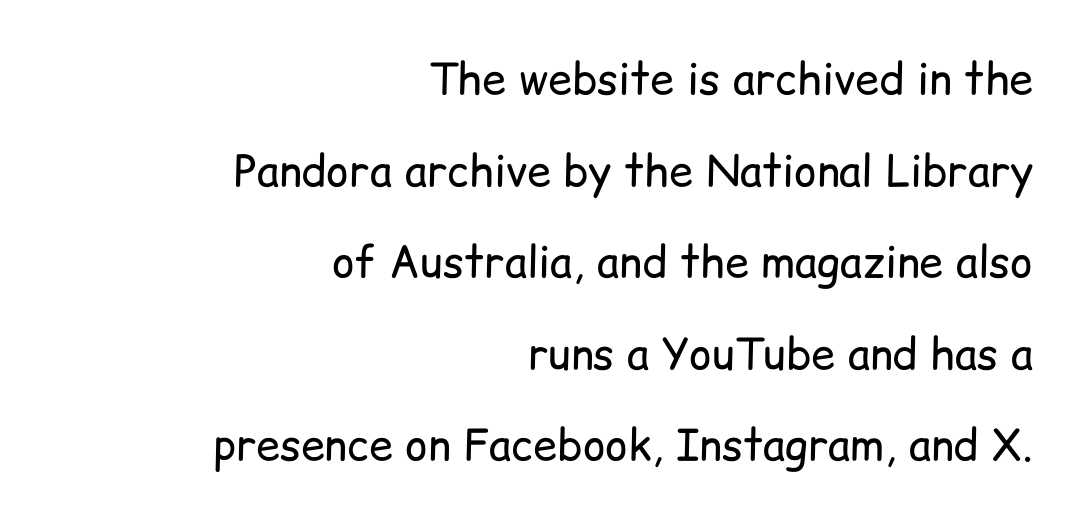
Q: Is the text bold? A: No.
Q: Is the text italic (slanted)? A: No, it is upright.
Q: Is the typeface a serif or a sans-serif typeface? A: Sans-serif.
Q: Is the text underlined? A: No.
Q: How is the paragraph aligned? A: Right-aligned.
Q: Is the spacing between letters normal or unusually wide? A: Normal.
Q: Is the spacing between lines tight, normal or loose? A: Loose.
Q: Width (condensed, normal, or wide)? A: Normal.
Q: Stroke contrast? A: Low.
Q: x-height? A: Medium.
Q: Monospaced? A: No.
